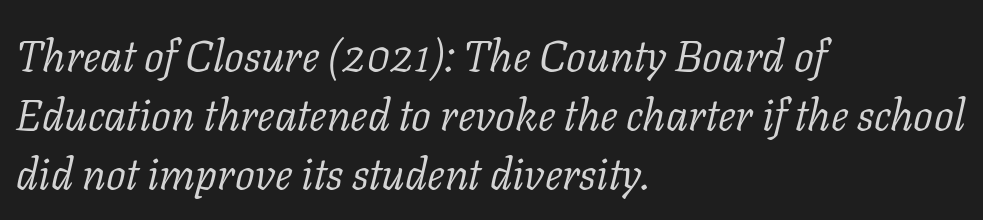
{"serif": "yes", "italic": "yes", "lean": "right", "slant_degrees": 11, "bold": "no", "weight": "light", "width": "normal", "stroke_contrast": "low", "x_height": "medium", "monospaced": "no", "underline": "no", "align": "left", "line_spacing": "normal", "line_spacing_ratio": 1.34, "letter_spacing": "normal", "letter_spacing_em": 0.0, "glyph_px": 44}
